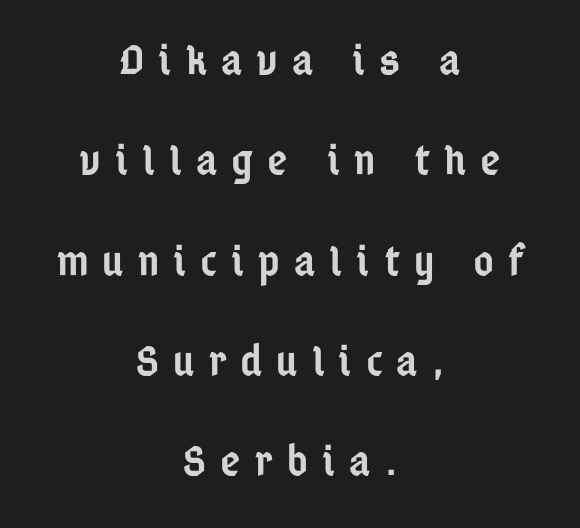
The image shows 44 px semibold, condensed sans-serif type, upright; set centered, loose line spacing (2.28x), unusually wide letter spacing (+0.32 em), not underlined; low stroke contrast and a medium x-height.
